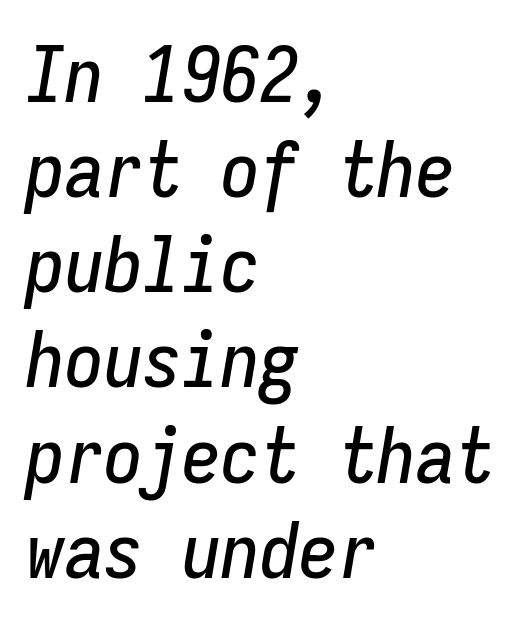
The rendering uses typewriter-style spacing with identical character cells. The ragged edge is on the right, which tells us the setting is flush left. These lines keep a tight, regular rhythm from letter to letter. Descenders are the only things crossing below the line. The letters are slanted; this is an italic face.
